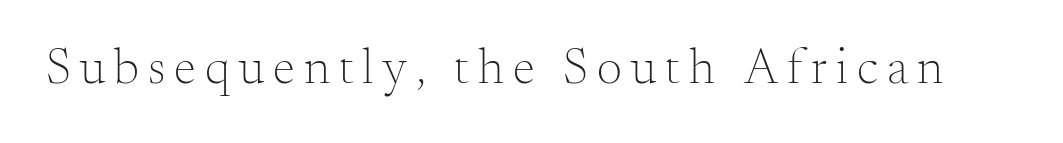
The image shows 50 px light serif type, upright; set not underlined; medium stroke contrast and a small x-height.
